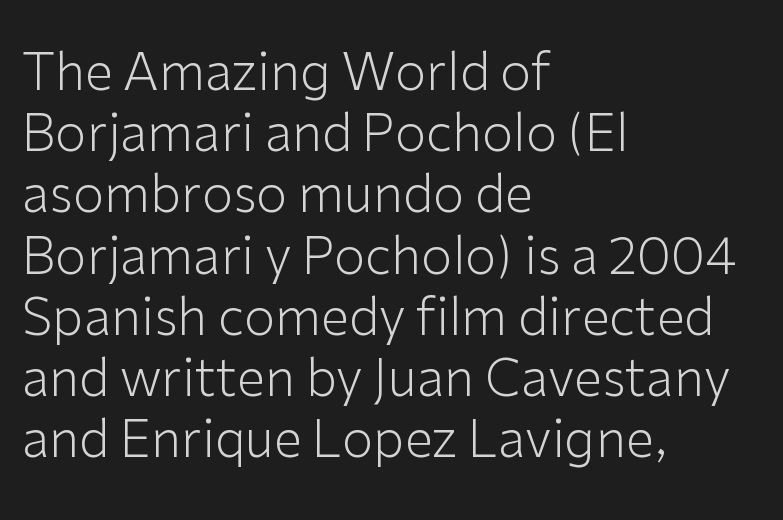
Q: Is the text bold? A: No.
Q: Is the text italic (slanted)? A: No, it is upright.
Q: Is the typeface a serif or a sans-serif typeface? A: Sans-serif.
Q: Is the text underlined? A: No.
Q: How is the paragraph aligned? A: Left-aligned.
Q: Is the spacing between letters normal or unusually wide? A: Normal.
Q: Width (condensed, normal, or wide)? A: Normal.
Q: Stroke contrast? A: Low.
Q: x-height? A: Medium.
Q: Monospaced? A: No.
